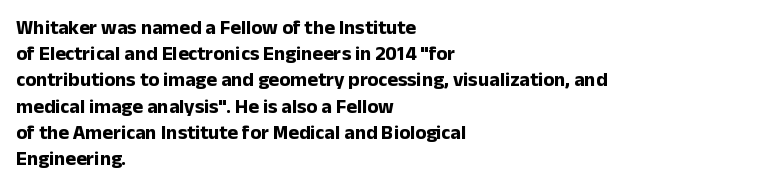
Leftover space on each line is placed entirely after the last word. Honestly, the row spacing looks completely unremarkable. This sample uses an upright cut, with every glyph sitting square on the baseline. A typesetter would call this zero additional tracking. Check the space under the baseline: it is left empty.
